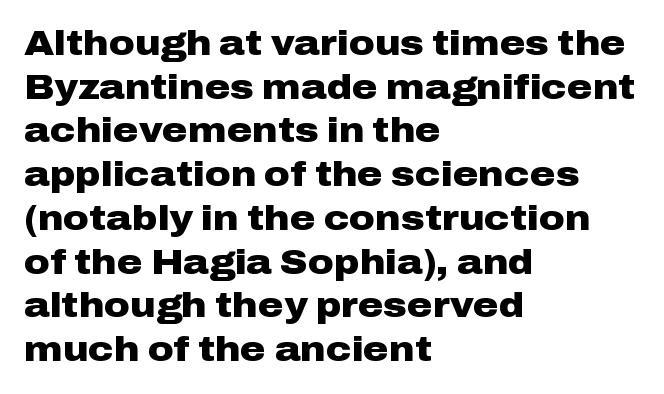
Q: Is the text bold? A: Yes.
Q: Is the text italic (slanted)? A: No, it is upright.
Q: Is the typeface a serif or a sans-serif typeface? A: Sans-serif.
Q: Is the text underlined? A: No.
Q: How is the paragraph aligned? A: Left-aligned.
Q: Is the spacing between letters normal or unusually wide? A: Normal.
Q: Is the spacing between lines tight, normal or loose? A: Normal.
Q: Width (condensed, normal, or wide)? A: Wide.
Q: Stroke contrast? A: Low.
Q: x-height? A: Medium.
Q: Monospaced? A: No.
